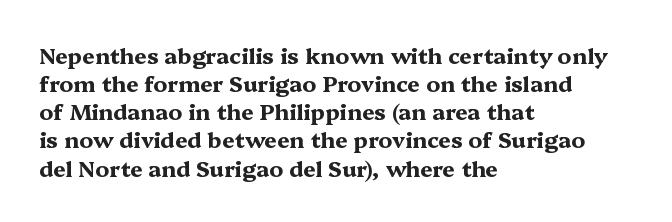
Q: Is the text bold? A: Yes.
Q: Is the text italic (slanted)? A: No, it is upright.
Q: Is the text underlined? A: No.
Q: How is the paragraph aligned? A: Left-aligned.
Q: Is the spacing between letters normal or unusually wide? A: Normal.
Q: Is the spacing between lines tight, normal or loose? A: Normal.
